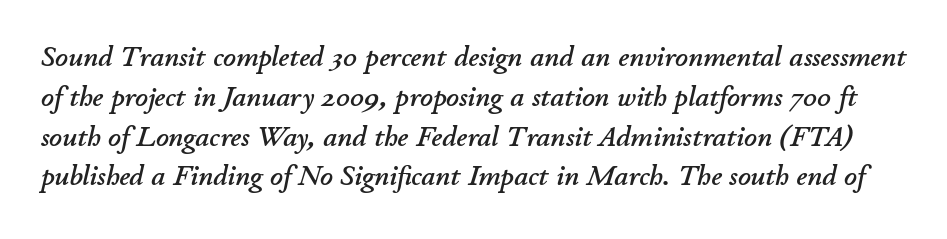
{"italic": "yes", "lean": "right", "slant_degrees": 11, "width": "normal", "stroke_contrast": "low", "x_height": "small", "monospaced": "no", "underline": "no", "line_spacing": "normal", "line_spacing_ratio": 1.42, "letter_spacing": "normal", "letter_spacing_em": 0.0, "glyph_px": 28}
